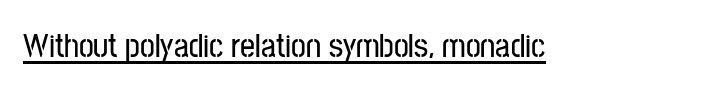
The image shows 33 px condensed sans-serif type, upright; set normal letter spacing, underlined; low stroke contrast and a medium x-height.
